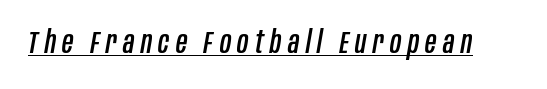
Here the designer chose a conventional face with non-uniform glyph widths. Observe the wide spacing: letters keep a clear distance from each other. This is underlined copy, the kind a proofreader might mark for attention. Slanted lettering throughout.
